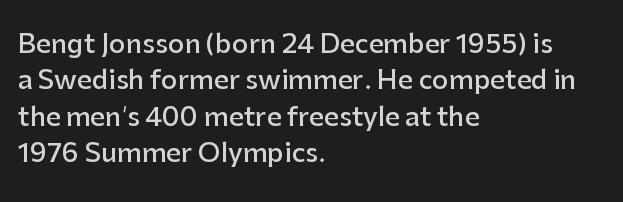
{"italic": "no", "bold": "semi", "underline": "no", "align": "left", "line_spacing": "normal", "line_spacing_ratio": 1.4, "letter_spacing": "normal", "letter_spacing_em": 0.0, "glyph_px": 26}
